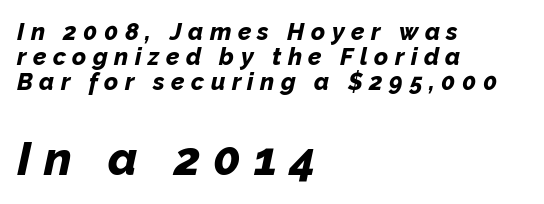
The image shows 47 px bold type, italic (leaning right); set left-aligned, tight line spacing (1.05x), unusually wide letter spacing (+0.27 em), not underlined; the second (bottom) block is 1.96x larger; low stroke contrast and a medium x-height.
